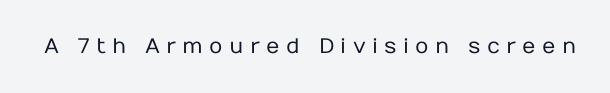
The image shows 21 px text type, upright; set unusually wide letter spacing (+0.3 em), not underlined.
